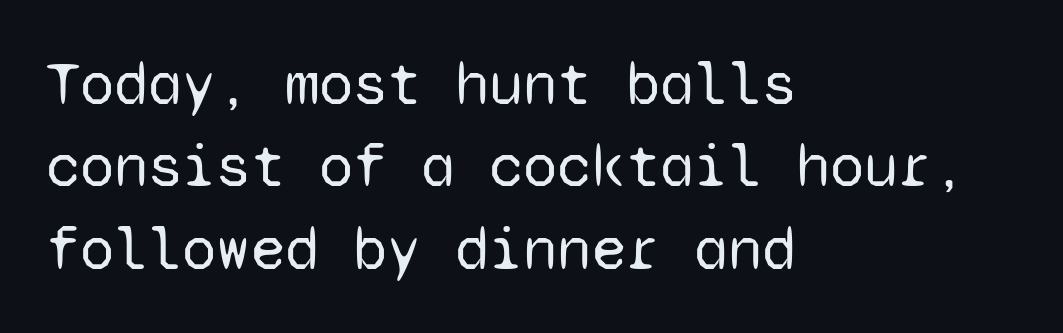
The image shows 62 px regular-weight sans-serif type, upright, monospaced; set left-aligned, normal line spacing (1.33x), normal letter spacing, not underlined; low stroke contrast and a medium x-height.
